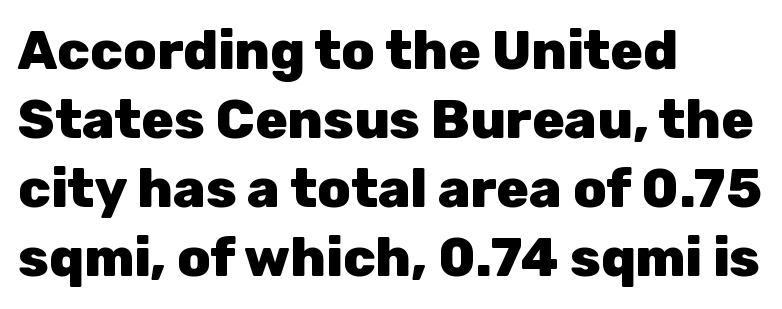
The image shows 54 px heavy sans-serif type, upright; set left-aligned, normal line spacing (1.28x), normal letter spacing, not underlined; low stroke contrast and a medium x-height.
